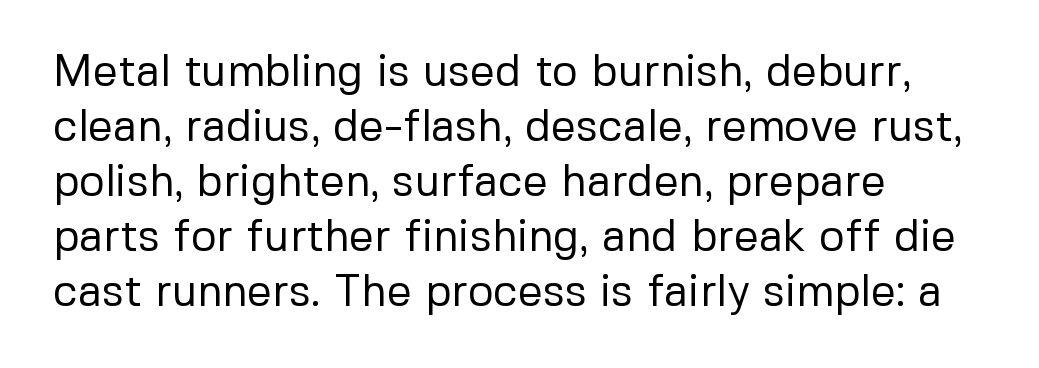
{"serif": "no", "italic": "no", "bold": "no", "weight": "regular", "width": "normal", "stroke_contrast": "low", "x_height": "medium", "monospaced": "no", "underline": "no", "align": "left", "line_spacing": "normal", "line_spacing_ratio": 1.25, "letter_spacing": "normal", "letter_spacing_em": 0.0, "glyph_px": 44}
